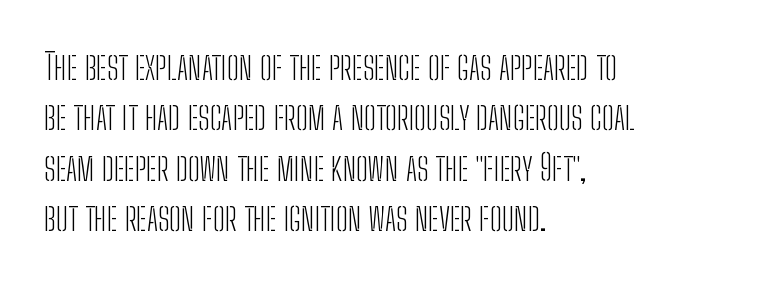
{"serif": "no", "italic": "no", "bold": "no", "weight": "light", "width": "condensed", "stroke_contrast": "low", "x_height": "medium", "monospaced": "no", "underline": "no", "align": "left", "line_spacing": "normal", "line_spacing_ratio": 1.4, "letter_spacing": "normal", "letter_spacing_em": 0.0, "glyph_px": 36}
